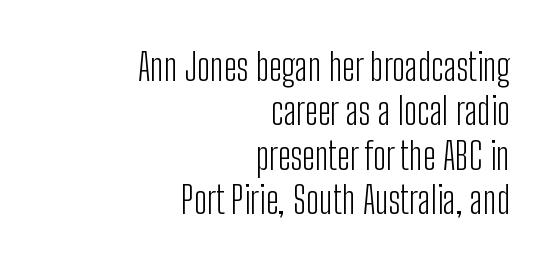
Q: Is the text bold? A: No.
Q: Is the text italic (slanted)? A: No, it is upright.
Q: Is the typeface a serif or a sans-serif typeface? A: Sans-serif.
Q: Is the text underlined? A: No.
Q: How is the paragraph aligned? A: Right-aligned.
Q: Is the spacing between letters normal or unusually wide? A: Normal.
Q: Width (condensed, normal, or wide)? A: Condensed.
Q: Stroke contrast? A: Low.
Q: x-height? A: Medium.
Q: Monospaced? A: No.
